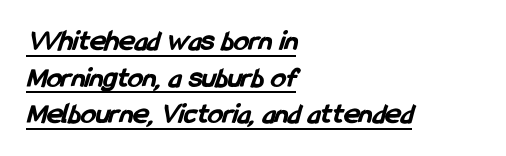
Varying glyph widths throughout — classic text-font behaviour. The letters sit at their default tracking, neither squeezed nor spread. Which margin do the lines hug? The left one — the right edge is uneven. Check the space under the baseline: a stroke is drawn there.
